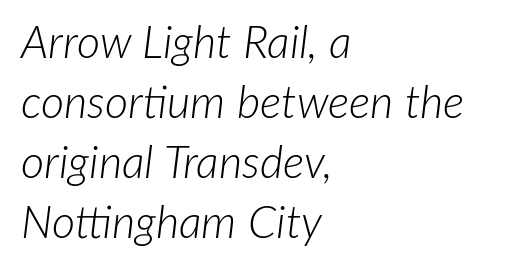
Here the designer chose a conventional face with non-uniform glyph widths. Letter spacing: default. The vertical gap from one line to the next is medium. Heaviness? Minimal to ordinary, like unemphasized prose.
